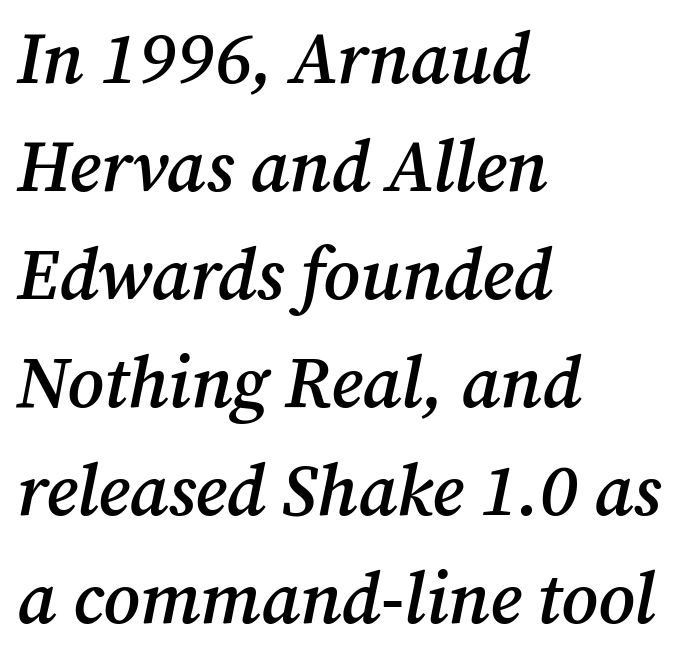
A somewhat darkened texture: the type is semibold rather than bold. The passage shown has conventional tracking throughout. Underlining? Definitely not there. The ragged edge is on the right, which tells us the setting is flush left. This sample keeps an unexceptional amount of space between lines. Characters are canted at an angle relative to the baseline's perpendicular.
